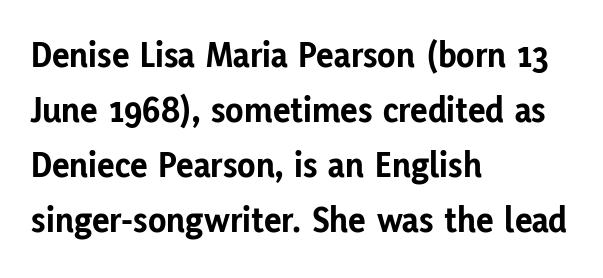
Q: Is the text bold? A: Yes.
Q: Is the text italic (slanted)? A: No, it is upright.
Q: Is the typeface a serif or a sans-serif typeface? A: Sans-serif.
Q: Is the text underlined? A: No.
Q: How is the paragraph aligned? A: Left-aligned.
Q: Is the spacing between letters normal or unusually wide? A: Normal.
Q: Is the spacing between lines tight, normal or loose? A: Normal.
Q: Width (condensed, normal, or wide)? A: Normal.
Q: Stroke contrast? A: Low.
Q: x-height? A: Medium.
Q: Monospaced? A: No.
